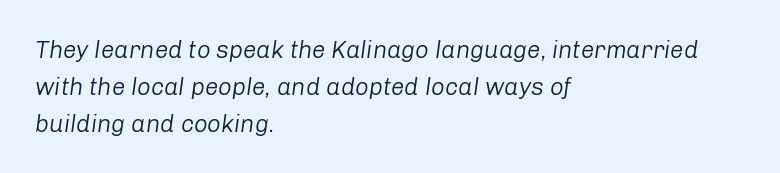
{"italic": "yes", "lean": "right", "slant_degrees": 8, "bold": "no", "underline": "no", "align": "left", "line_spacing": "normal", "line_spacing_ratio": 1.54, "letter_spacing": "normal", "letter_spacing_em": 0.0, "glyph_px": 24}
